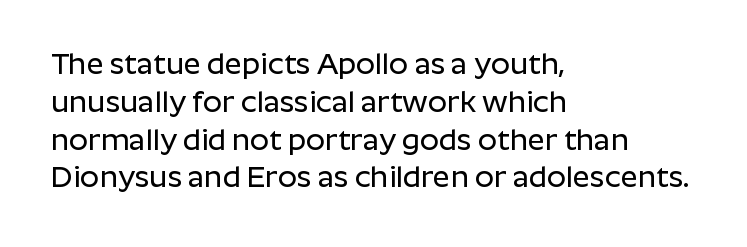
Q: Is the text italic (slanted)? A: No, it is upright.
Q: Is the typeface a serif or a sans-serif typeface? A: Sans-serif.
Q: Is the text underlined? A: No.
Q: How is the paragraph aligned? A: Left-aligned.
Q: Is the spacing between letters normal or unusually wide? A: Normal.
Q: Is the spacing between lines tight, normal or loose? A: Normal.
Q: Width (condensed, normal, or wide)? A: Normal.
Q: Stroke contrast? A: Low.
Q: x-height? A: Medium.
Q: Monospaced? A: No.
